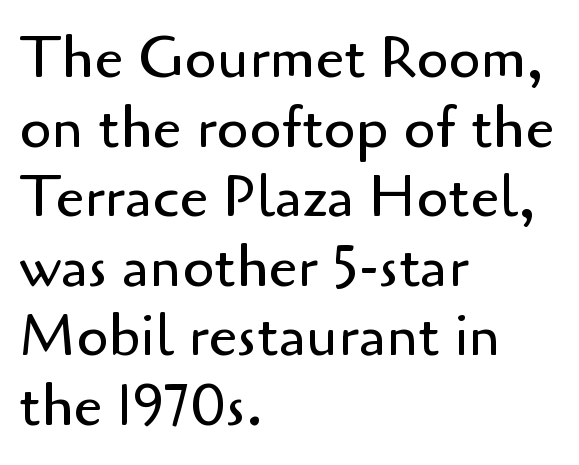
Letters rest on an invisible, unmarked baseline. Tracking value appears to be zero — textbook default spacing. The face used here is proportionally spaced, like ordinary book or web type. It's the straight-up-and-down kind of type. The typesetter chose a ragged-right arrangement here. The typeface chosen for these lines omits serifs.
